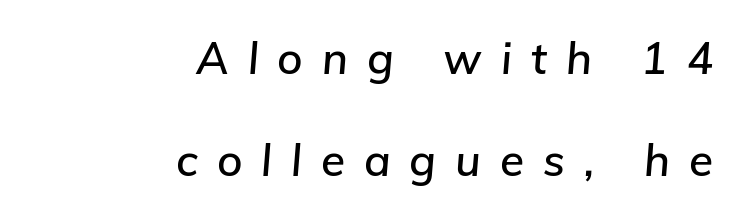
The image shows 44 px text type, italic (leaning right); set right-aligned, loose line spacing (2.32x), unusually wide letter spacing (+0.43 em), not underlined; low stroke contrast and a medium x-height.
